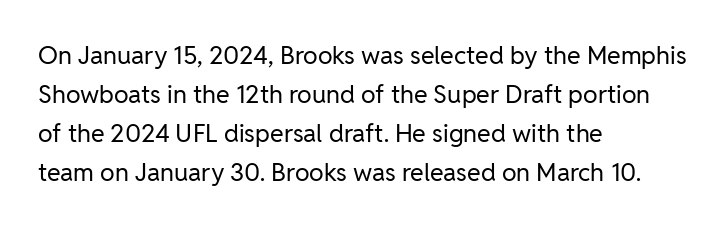
The image shows 25 px text type, upright; set left-aligned, normal line spacing (1.56x), normal letter spacing, not underlined.
